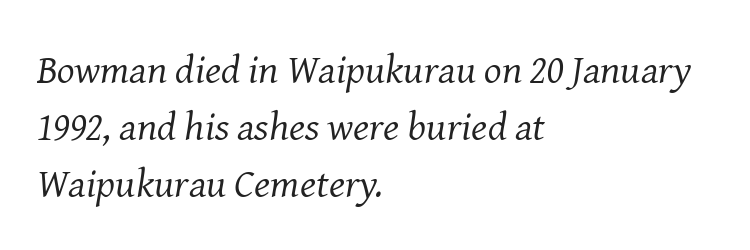
Q: Is the text bold? A: No.
Q: Is the text italic (slanted)? A: Yes, it leans right by about 8 degrees.
Q: Is the typeface a serif or a sans-serif typeface? A: Serif.
Q: Is the text underlined? A: No.
Q: How is the paragraph aligned? A: Left-aligned.
Q: Is the spacing between letters normal or unusually wide? A: Normal.
Q: Is the spacing between lines tight, normal or loose? A: Normal.
Q: Width (condensed, normal, or wide)? A: Normal.
Q: Stroke contrast? A: Medium.
Q: x-height? A: Medium.
Q: Monospaced? A: No.
